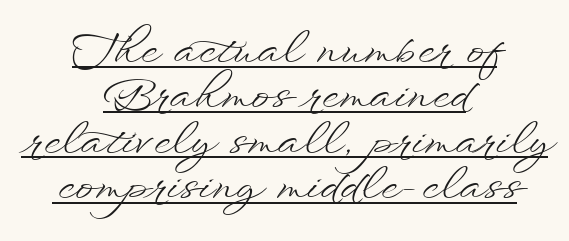
The line texture is even and compact thanks to regular tracking. Horizontal bands of white between lines are thin slivers. Is this a fixed-width face? No — the glyphs have proportional, varying widths. Stem width sits at or under what a default text font uses.
